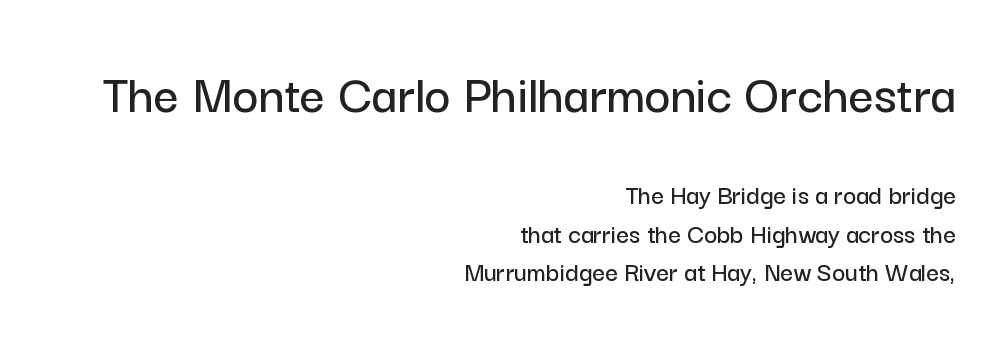
Think of a printed novel: that variable character pitch is what you see here. The space directly below the letters is spotless. The letters stand upright; this is a roman face. These lines are composed in type without serifs. The gaps between neighbouring characters are ordinary and unremarkable. Which chunk is bigger? The first one — the top block dwarfs the bottom.
